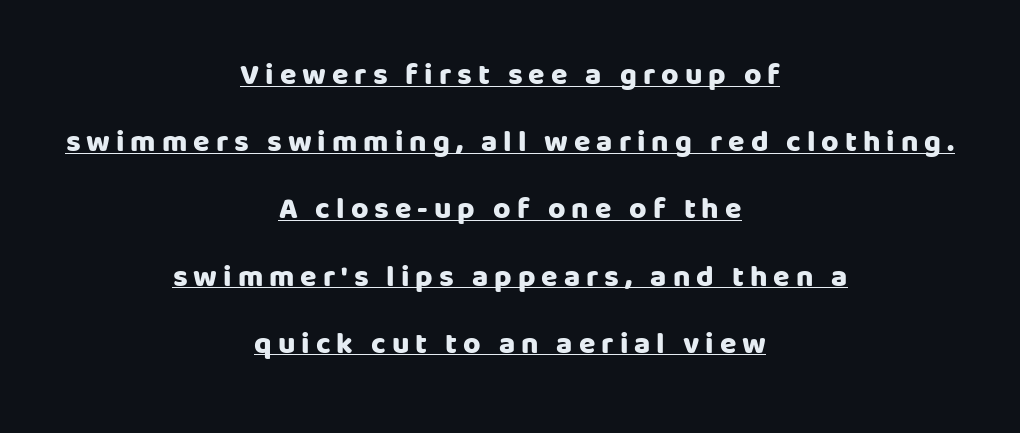
Is the type bold? Yes — the strokes are clearly thick and heavy. Is this a fixed-width face? No — the glyphs have proportional, varying widths. Does extra space separate the letters? Yes, quite a lot of it. Serifs: no, the terminals of the letterforms are clean. Horizontal alignment here is central, giving a formal, balanced look. Vertical spacing — loose.
